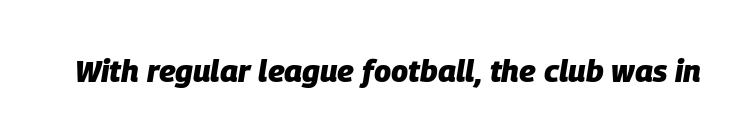
The image shows 31 px heavy type, italic (leaning right); set normal letter spacing, not underlined; low stroke contrast and a large x-height.
